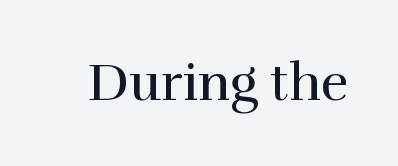
The image shows 52 px regular-weight serif type, upright; set normal letter spacing, not underlined; high stroke contrast and a medium x-height.
